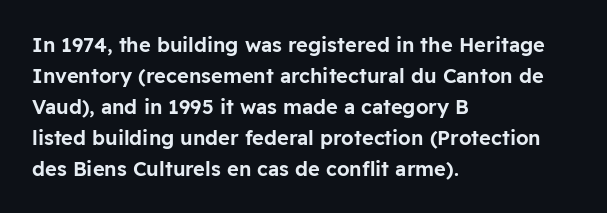
Layout note: lines flush left. Designer's note — italics off, roman on. The baseline area is clear. Reading down the column, the eye jumps a familiar distance to each next line. Default kerning and tracking; the words read as compact shapes.
